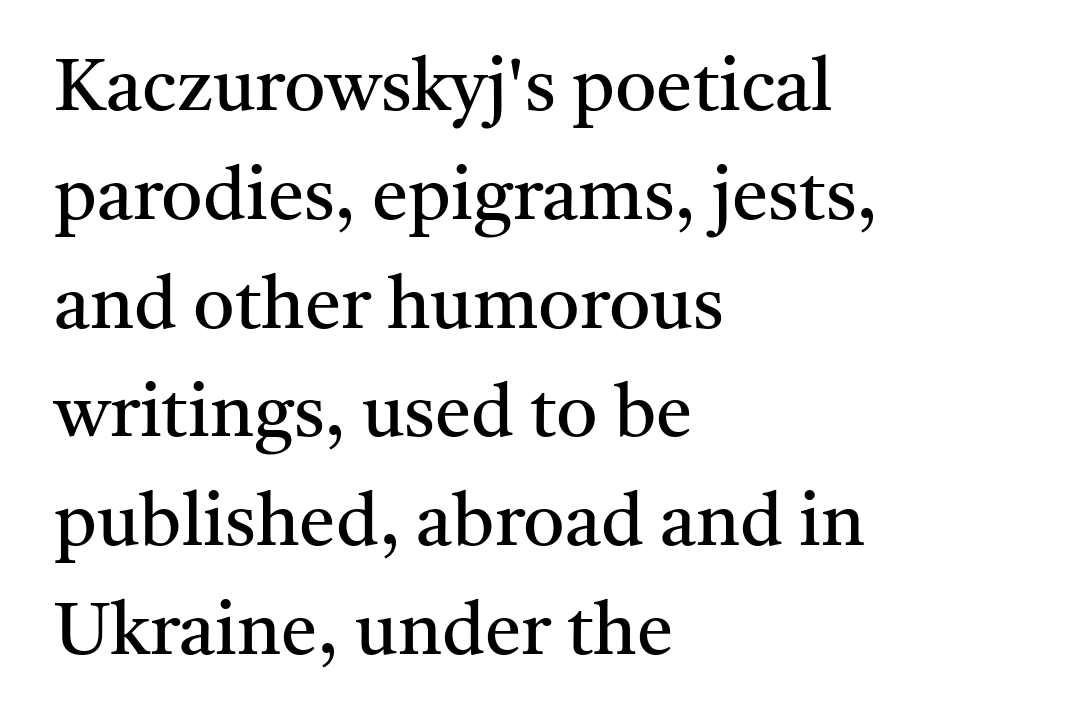
The image shows 73 px regular-weight serif type, upright; set left-aligned, normal line spacing (1.49x), normal letter spacing, not underlined; medium stroke contrast and a medium x-height.
